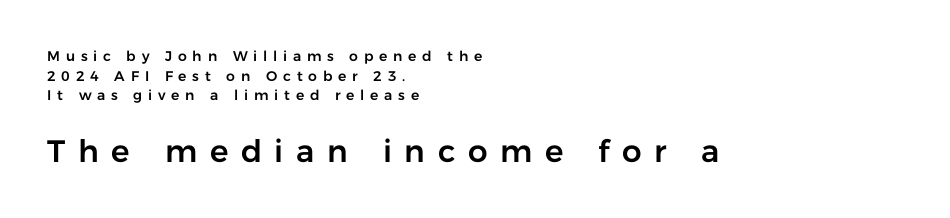
The image shows 31 px sans-serif type, upright; set left-aligned, normal line spacing (1.41x), unusually wide letter spacing (+0.41 em), not underlined; the second (bottom) block is 2.21x larger; low stroke contrast and a medium x-height.
